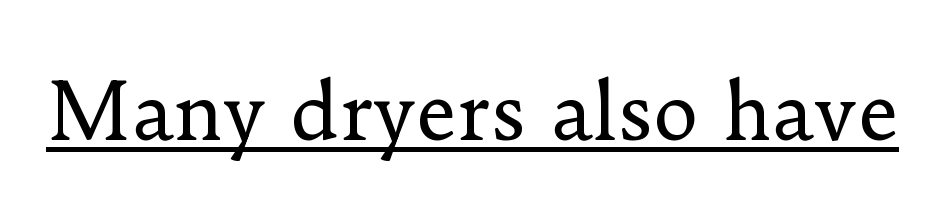
{"serif": "yes", "italic": "no", "bold": "no", "weight": "regular", "width": "normal", "stroke_contrast": "low", "x_height": "small", "monospaced": "no", "underline": "yes", "letter_spacing": "normal", "letter_spacing_em": 0.0, "glyph_px": 78}
